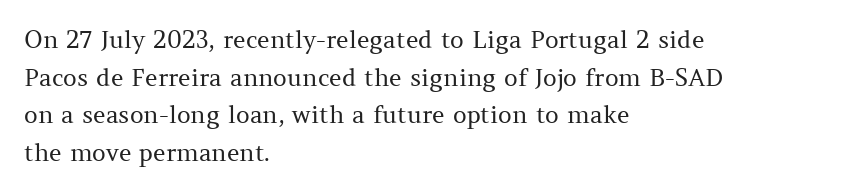
{"italic": "no", "bold": "no", "underline": "no", "align": "left", "line_spacing": "normal", "line_spacing_ratio": 1.57, "letter_spacing": "normal", "letter_spacing_em": 0.0, "glyph_px": 24}
